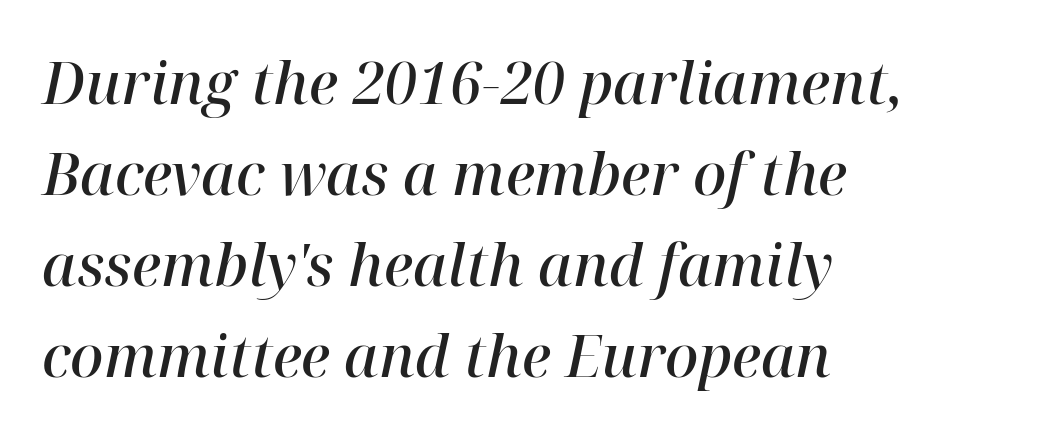
Q: Is the text bold? A: Semi-bold.
Q: Is the text italic (slanted)? A: Yes, it leans right by about 12 degrees.
Q: Is the typeface a serif or a sans-serif typeface? A: Serif.
Q: Is the text underlined? A: No.
Q: How is the paragraph aligned? A: Left-aligned.
Q: Is the spacing between letters normal or unusually wide? A: Normal.
Q: Is the spacing between lines tight, normal or loose? A: Normal.
Q: Width (condensed, normal, or wide)? A: Normal.
Q: Stroke contrast? A: High.
Q: x-height? A: Medium.
Q: Monospaced? A: No.
